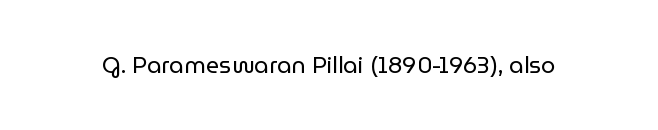
{"italic": "no", "bold": "no", "underline": "no", "letter_spacing": "normal", "letter_spacing_em": 0.0, "glyph_px": 23}
